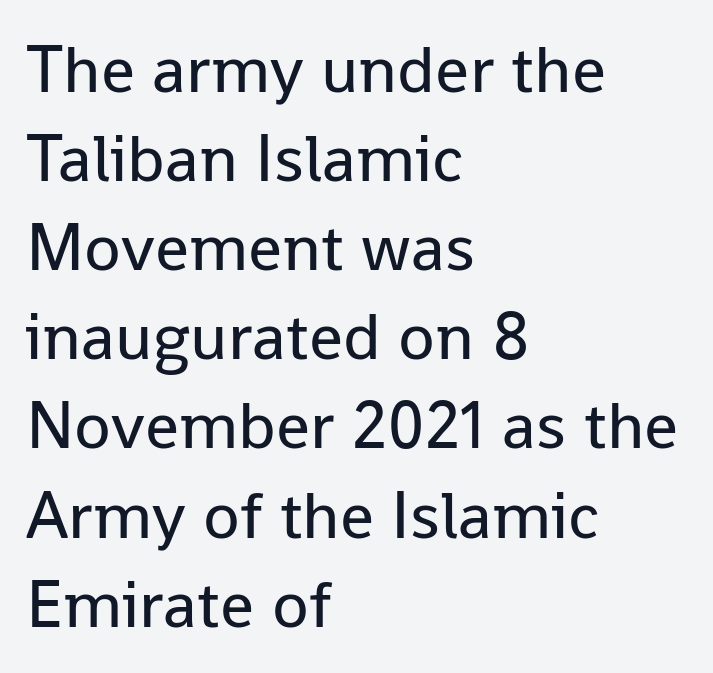
Is this a fixed-width face? No — the glyphs have proportional, varying widths. Inter-character spacing is left at the font's built-in metrics. Typeset ragged right — the left edge is the straight one. Compared with typical paragraphs, the rows here are spaced about the same.
